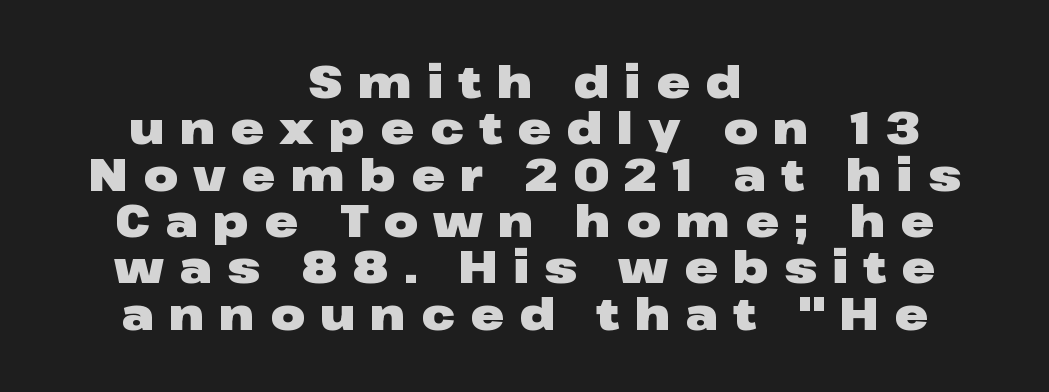
{"serif": "no", "italic": "no", "bold": "yes", "weight": "heavy", "width": "wide", "stroke_contrast": "low", "x_height": "medium", "monospaced": "no", "underline": "no", "align": "center", "line_spacing": "tight", "line_spacing_ratio": 1.03, "letter_spacing": "wide", "letter_spacing_em": 0.34, "glyph_px": 45}
